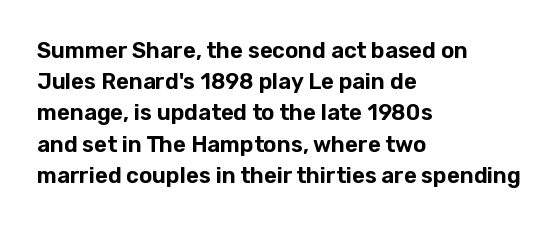
Q: Is the text italic (slanted)? A: No, it is upright.
Q: Is the text underlined? A: No.
Q: How is the paragraph aligned? A: Left-aligned.
Q: Is the spacing between letters normal or unusually wide? A: Normal.
Q: Is the spacing between lines tight, normal or loose? A: Normal.
